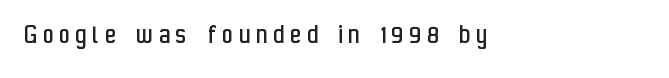
Horizontal alignment here is leftward, the default for most running prose. Rendered with straight, roman letterforms. Stems here are at most as thick as an everyday book face. You could only call the tracking loose — the letters float apart.
